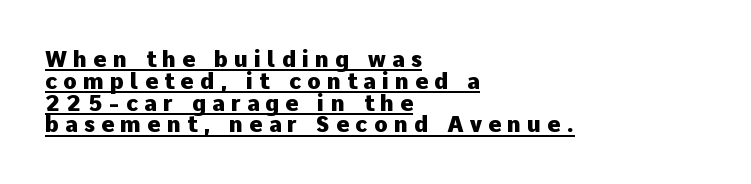
{"italic": "no", "bold": "yes", "underline": "yes", "align": "left", "line_spacing": "tight", "line_spacing_ratio": 0.99, "letter_spacing": "wide", "letter_spacing_em": 0.28, "glyph_px": 22}
